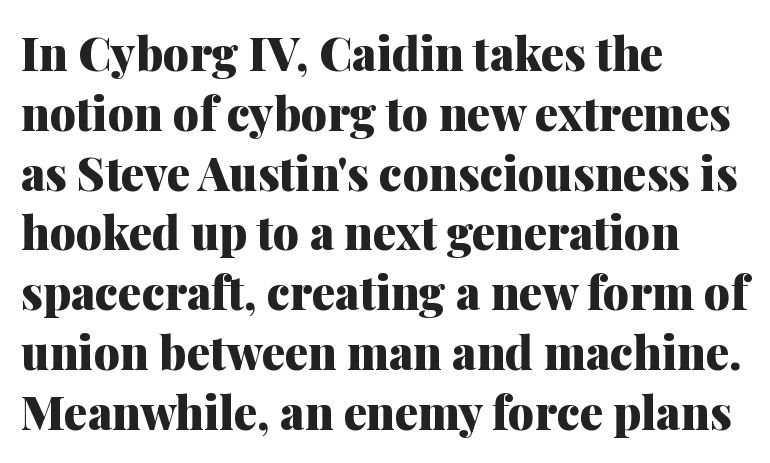
{"serif": "yes", "italic": "no", "bold": "yes", "weight": "heavy", "width": "normal", "stroke_contrast": "medium", "x_height": "medium", "monospaced": "no", "underline": "no", "align": "left", "line_spacing": "normal", "line_spacing_ratio": 1.3, "letter_spacing": "normal", "letter_spacing_em": 0.0, "glyph_px": 46}
